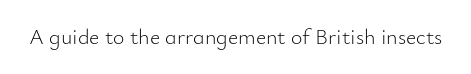
{"italic": "no", "bold": "no", "underline": "no", "letter_spacing": "normal", "letter_spacing_em": 0.0, "glyph_px": 22}
